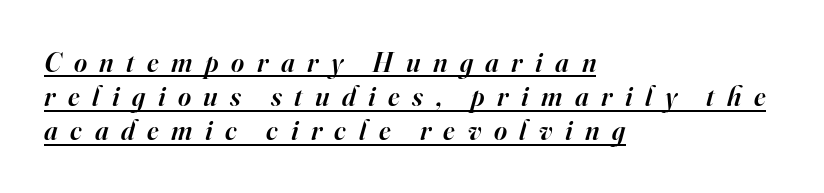
The image shows 28 px semibold serif type, italic (leaning right); set left-aligned, line spacing 1.22x, unusually wide letter spacing (+0.45 em), underlined; high stroke contrast and a small x-height.
